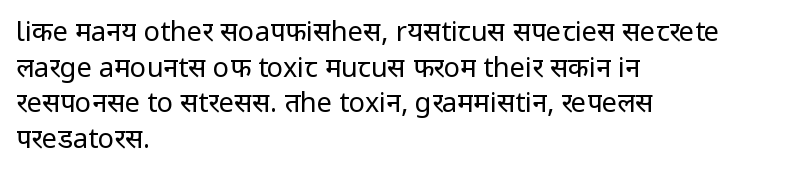
The image shows 27 px text type, upright; set left-aligned, normal line spacing (1.32x), normal letter spacing, not underlined.
